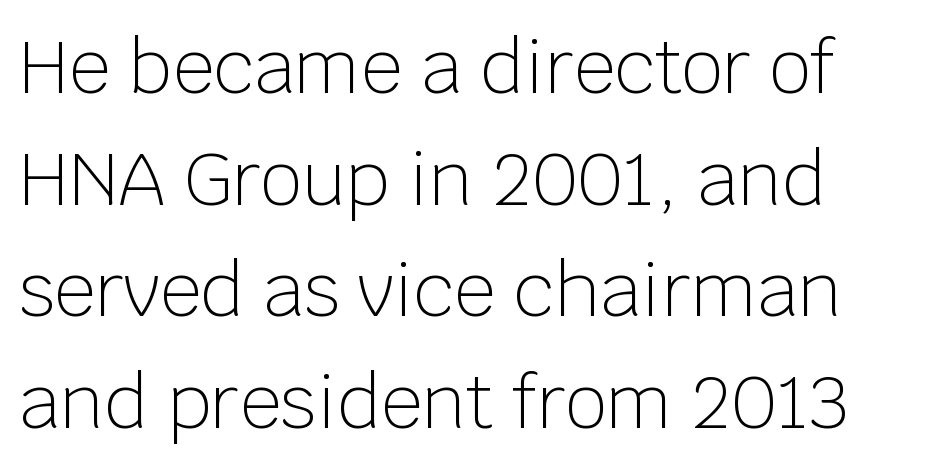
{"serif": "no", "italic": "no", "bold": "no", "weight": "light", "width": "normal", "stroke_contrast": "low", "x_height": "large", "monospaced": "no", "underline": "no", "align": "left", "line_spacing": "normal", "line_spacing_ratio": 1.53, "letter_spacing": "normal", "letter_spacing_em": 0.0, "glyph_px": 73}
